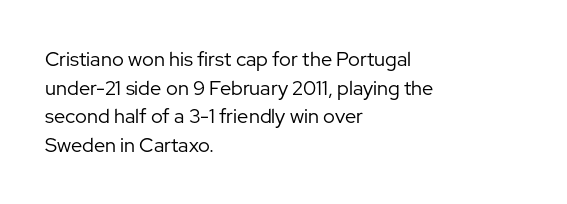
Honestly, the letter spacing is just normal — you wouldn't notice it. Every row of glyphs begins at an identical x-position on the left. The lettering holds an erect, upright posture throughout. A typesetter would call this leading conventional body-copy spacing.
